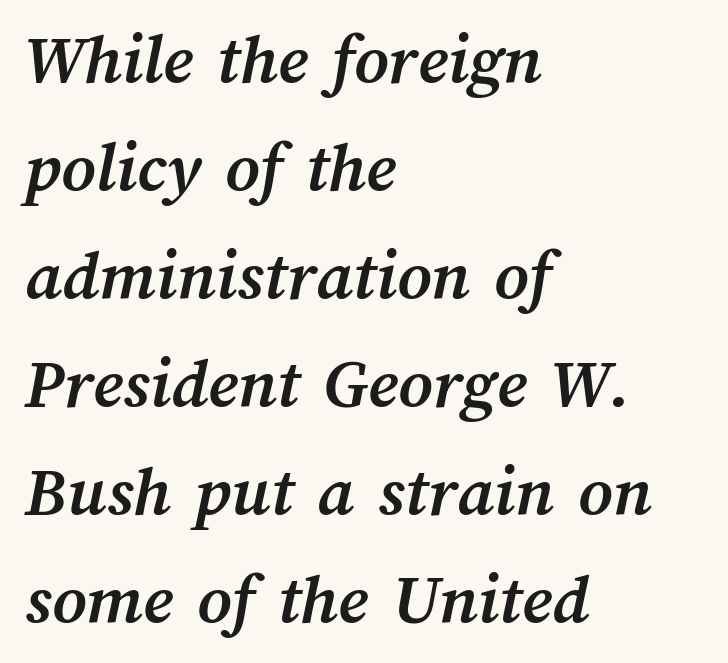
The image shows 73 px semibold type; set left-aligned, normal line spacing (1.48x), normal letter spacing, not underlined; medium stroke contrast and a medium x-height.
